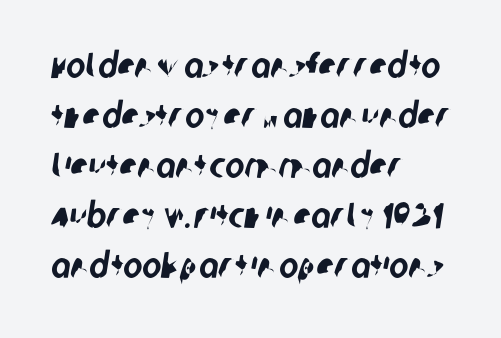
Q: Is the typeface a serif or a sans-serif typeface? A: Sans-serif.
Q: Is the text underlined? A: No.
Q: How is the paragraph aligned? A: Left-aligned.
Q: Is the spacing between letters normal or unusually wide? A: Normal.
Q: Is the spacing between lines tight, normal or loose? A: Normal.
Q: Width (condensed, normal, or wide)? A: Condensed.
Q: Stroke contrast? A: Low.
Q: x-height? A: Large.
Q: Monospaced? A: No.
